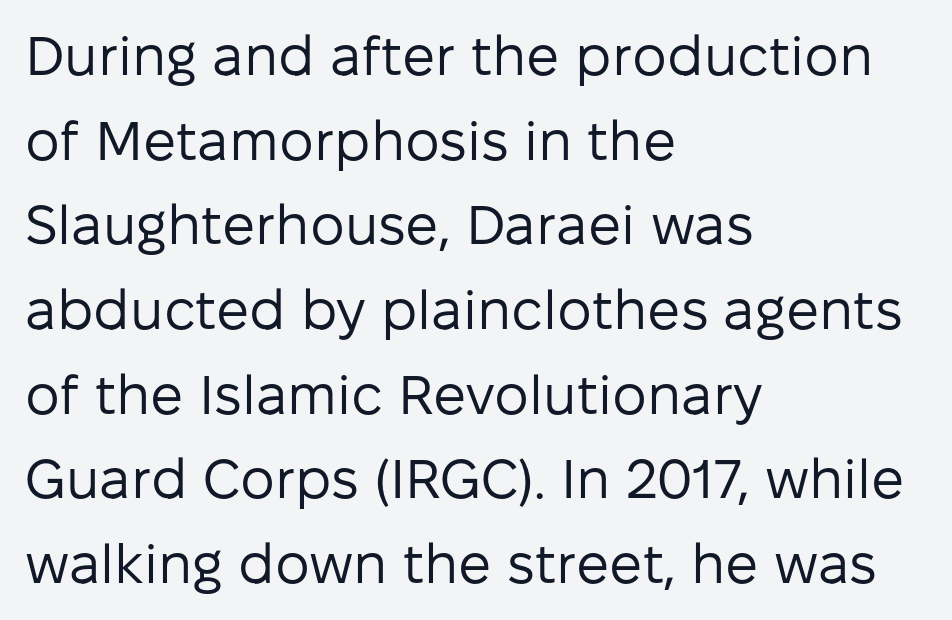
The image shows 55 px regular-weight sans-serif type, upright; set left-aligned, normal line spacing (1.54x), normal letter spacing, not underlined; low stroke contrast and a medium x-height.
